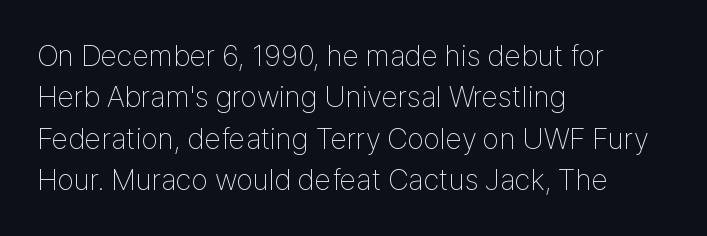
The image shows 30 px thin, condensed sans-serif type, upright; set left-aligned, normal line spacing (1.38x), normal letter spacing, not underlined; low stroke contrast and a medium x-height.
